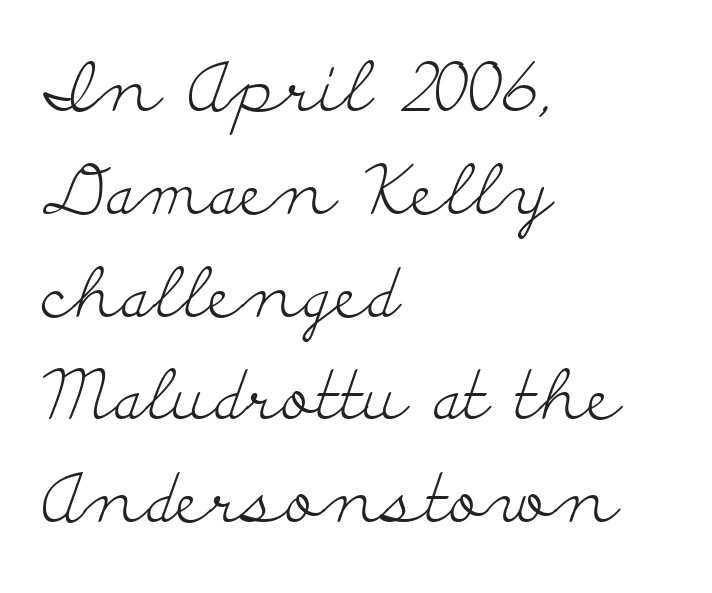
Q: Is the text bold? A: No.
Q: Is the text italic (slanted)? A: Yes.
Q: Is the typeface a serif or a sans-serif typeface? A: Serif.
Q: Is the text underlined? A: No.
Q: How is the paragraph aligned? A: Left-aligned.
Q: Is the spacing between letters normal or unusually wide? A: Normal.
Q: Is the spacing between lines tight, normal or loose? A: Normal.
Q: Width (condensed, normal, or wide)? A: Wide.
Q: Stroke contrast? A: Low.
Q: x-height? A: Small.
Q: Monospaced? A: No.
